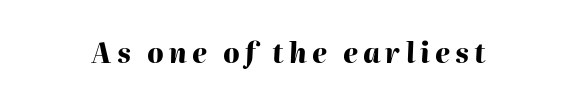
{"italic": "yes", "lean": "right", "slant_degrees": 2, "bold": "yes", "underline": "no", "glyph_px": 27}
